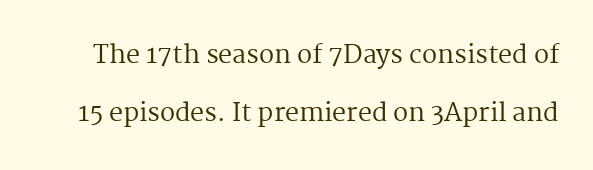
{"italic": "no", "bold": "no", "underline": "no", "line_spacing": "loose", "line_spacing_ratio": 2.31, "letter_spacing": "normal", "letter_spacing_em": 0.0, "glyph_px": 25}
